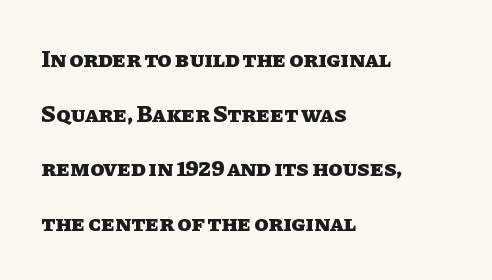
{"italic": "no", "bold": "yes", "underline": "no", "align": "left", "line_spacing": "loose", "line_spacing_ratio": 2.37, "letter_spacing": "normal", "letter_spacing_em": 0.0, "glyph_px": 23}
